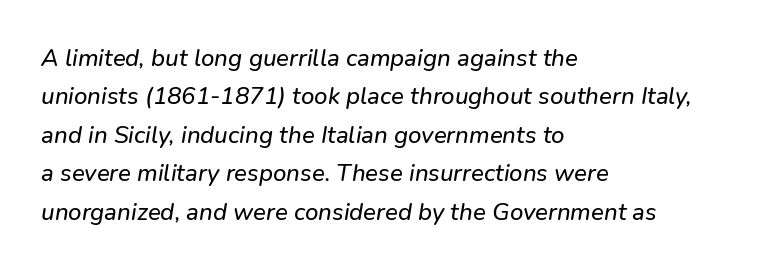
The image shows 24 px text type; set left-aligned, normal line spacing (1.6x), normal letter spacing, not underlined.
